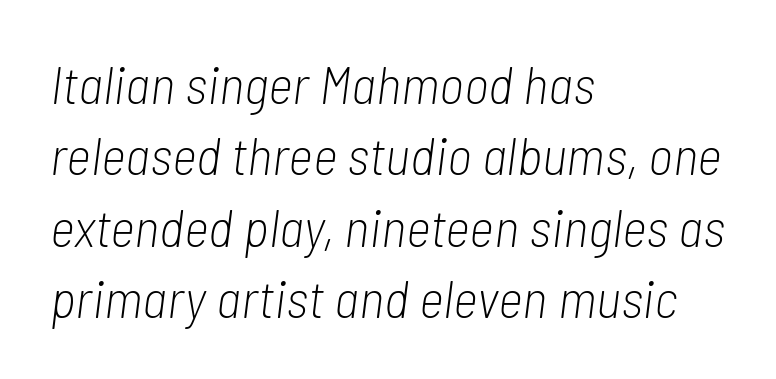
The image shows 54 px light, condensed type, italic (leaning right); set left-aligned, normal line spacing (1.32x), normal letter spacing, not underlined; low stroke contrast and a medium x-height.
